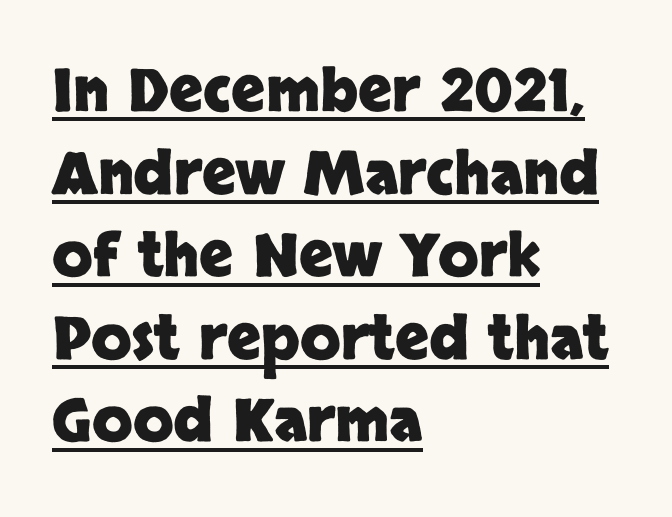
Chunky letters — that's bold for sure. Italic? Not at all — the glyphs are vertical. The lines are quadded left. The passage shown is typed in a proportional face where columns would drift. The lines sit at an ordinary, default distance from one another. This sample uses plain, unmodified letter spacing.
